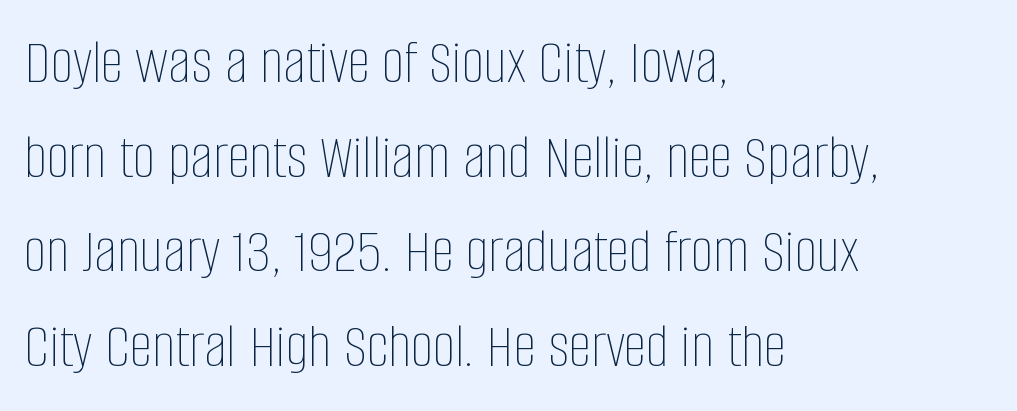
The lines in this sample share a left origin and differ only in where they stop. Upright lettering throughout. Evenly set lines give the paragraph a standard silhouette. Varying glyph widths throughout — classic text-font behaviour. Stroke thickness stays within the range of a standard reading face or lighter. Check under the words: just untouched page.
